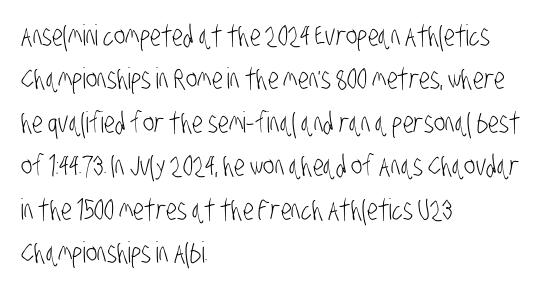
The image shows 29 px light, condensed sans-serif type; set left-aligned, normal line spacing (1.5x), normal letter spacing, not underlined; low stroke contrast and a large x-height.
